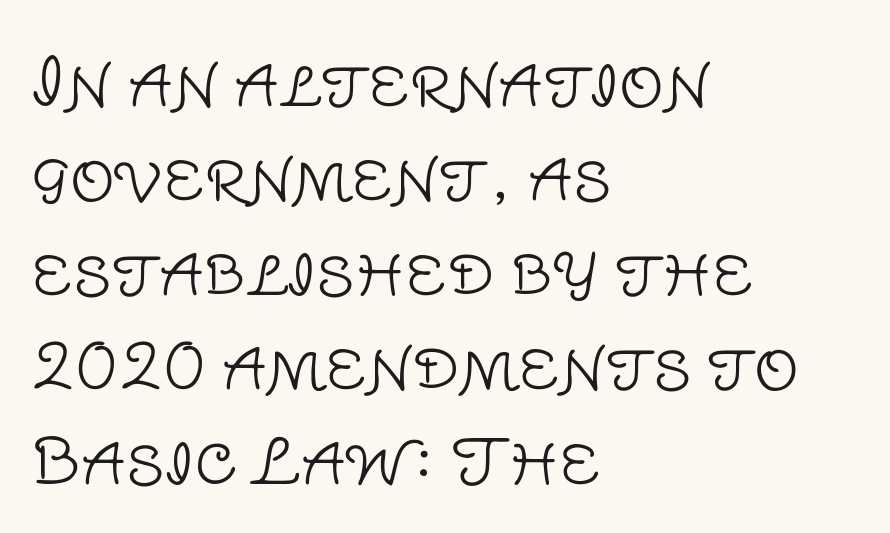
Q: Is the text bold? A: No.
Q: Is the text italic (slanted)? A: Yes.
Q: Is the typeface a serif or a sans-serif typeface? A: Sans-serif.
Q: Is the text underlined? A: No.
Q: How is the paragraph aligned? A: Left-aligned.
Q: Is the spacing between letters normal or unusually wide? A: Normal.
Q: Is the spacing between lines tight, normal or loose? A: Normal.
Q: Width (condensed, normal, or wide)? A: Normal.
Q: Stroke contrast? A: Low.
Q: x-height? A: Large.
Q: Monospaced? A: No.
